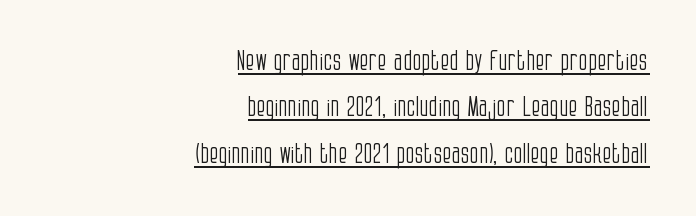
{"italic": "no", "bold": "no", "underline": "yes", "align": "right", "line_spacing_ratio": 1.72, "letter_spacing": "normal", "letter_spacing_em": 0.0, "glyph_px": 27}
